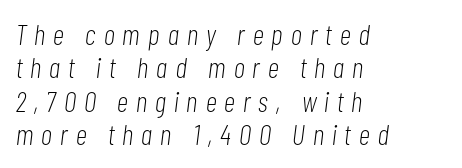
The image shows 29 px light, condensed type, italic (leaning right); set left-aligned, tight line spacing (1.15x), unusually wide letter spacing (+0.28 em), not underlined; low stroke contrast and a medium x-height.
